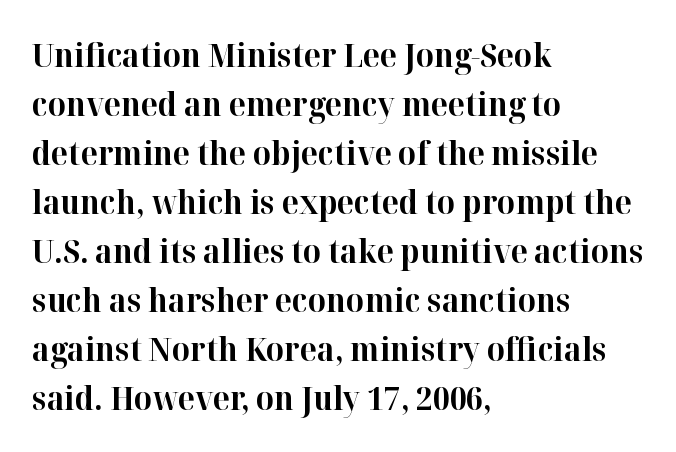
{"serif": "yes", "italic": "no", "bold": "yes", "weight": "bold", "width": "normal", "stroke_contrast": "high", "x_height": "medium", "monospaced": "no", "underline": "no", "align": "left", "line_spacing": "normal", "line_spacing_ratio": 1.53, "letter_spacing": "normal", "letter_spacing_em": 0.0, "glyph_px": 32}
